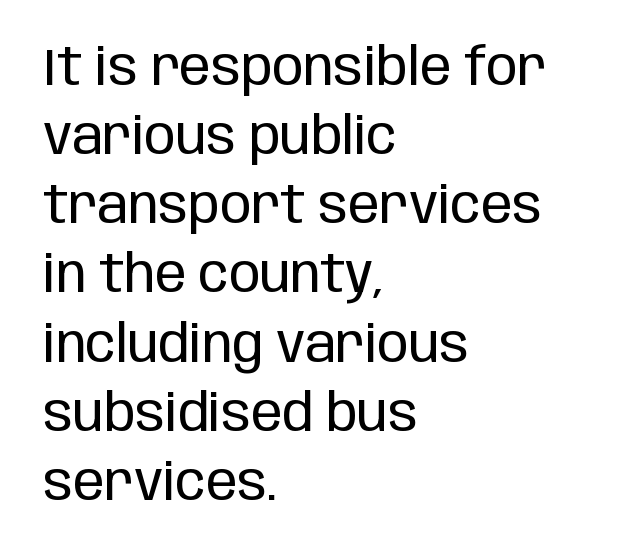
{"serif": "no", "italic": "no", "bold": "no", "weight": "regular", "width": "condensed", "stroke_contrast": "low", "x_height": "large", "monospaced": "no", "underline": "no", "align": "left", "line_spacing": "normal", "line_spacing_ratio": 1.33, "letter_spacing": "normal", "letter_spacing_em": 0.0, "glyph_px": 52}
